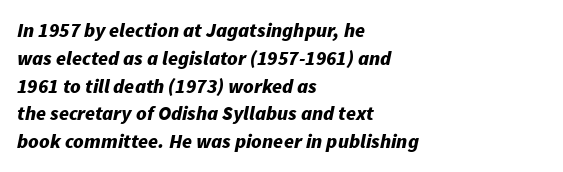
Q: Is the text bold? A: Yes.
Q: Is the text italic (slanted)? A: Yes, it leans right by about 11 degrees.
Q: Is the text underlined? A: No.
Q: How is the paragraph aligned? A: Left-aligned.
Q: Is the spacing between letters normal or unusually wide? A: Normal.
Q: Is the spacing between lines tight, normal or loose? A: Normal.
